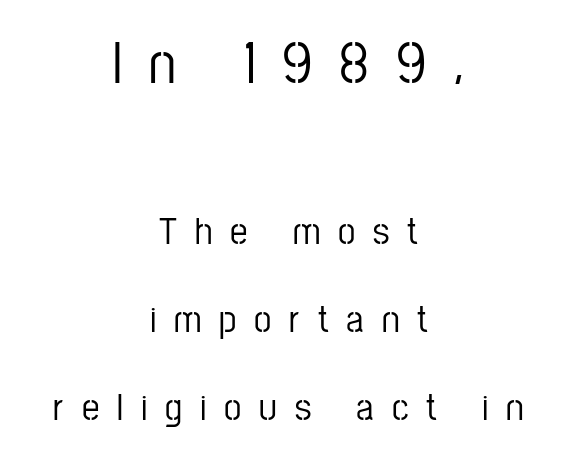
Do the letters lean? They stand straight. The passage is arranged like a title page — every line centered. Large over small — that's the arrangement of the two blocks here. Look at the tracking — it's clearly loosened, letters drifting apart. One glance says open: line gaps are wider than usual. Proportional: the letters do not fall into vertical columns.
